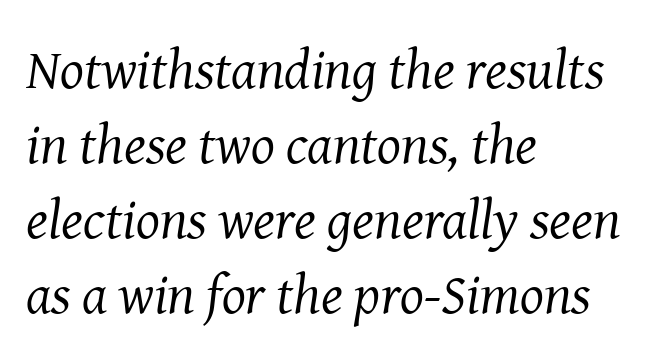
{"serif": "yes", "italic": "yes", "lean": "right", "slant_degrees": 8, "bold": "no", "weight": "regular", "width": "normal", "stroke_contrast": "medium", "x_height": "medium", "monospaced": "no", "underline": "no", "align": "left", "line_spacing": "normal", "line_spacing_ratio": 1.34, "letter_spacing": "normal", "letter_spacing_em": 0.0, "glyph_px": 56}
